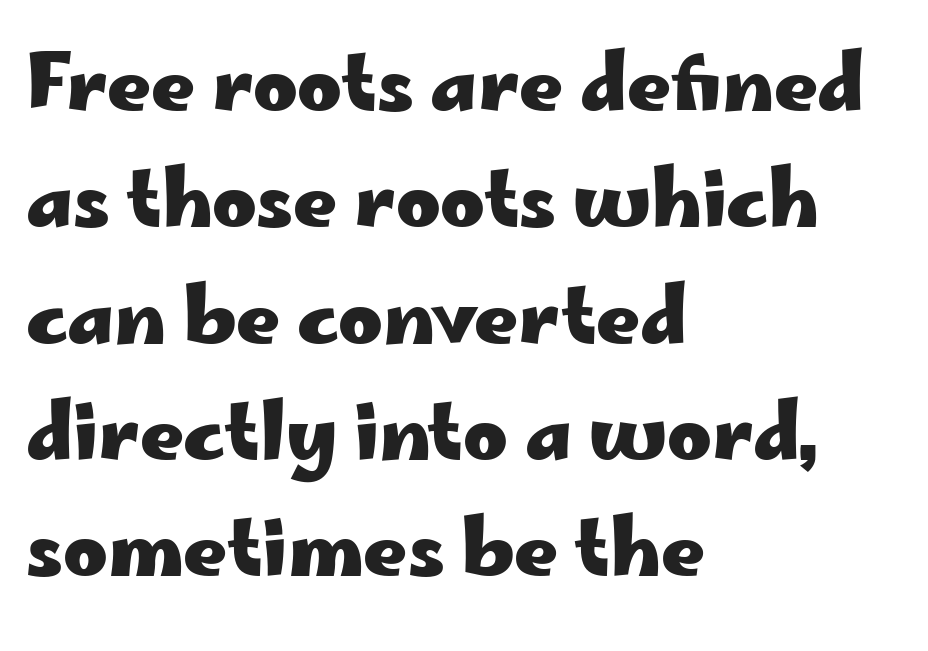
Spacing between characters is what you'd get straight out of the box. Look at the bottom of the vertical strokes: they stop flat, with no serifs. If you drew a line through each stem, it would be perfectly vertical. Emphasis by weight is at full strength: bold.
